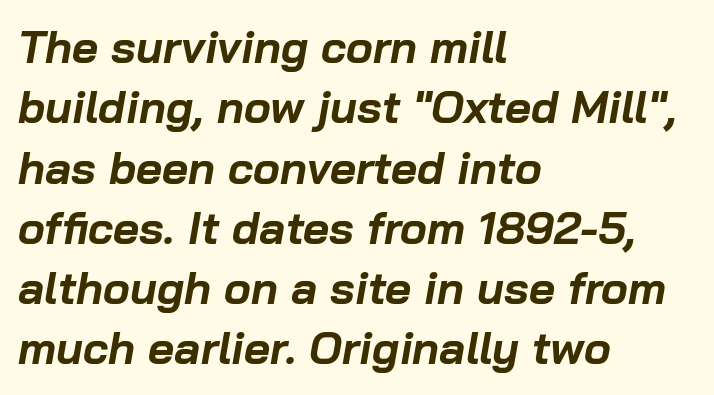
{"italic": "yes", "lean": "right", "slant_degrees": 10, "bold": "yes", "weight": "bold", "width": "normal", "stroke_contrast": "low", "x_height": "medium", "monospaced": "no", "underline": "no", "align": "left", "line_spacing": "normal", "line_spacing_ratio": 1.34, "letter_spacing": "normal", "letter_spacing_em": 0.0, "glyph_px": 45}
